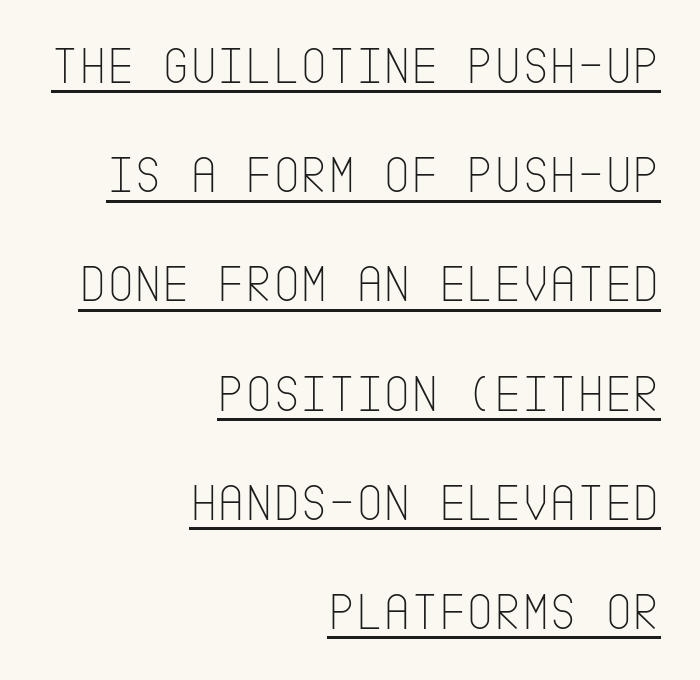
Horizontal alignment here is rightward, an uncommon choice for prose. Students, observe: this is what heavily led, spacious text looks like. Posture: vertical. The letters look calm and open, with moderate or lighter stems.
